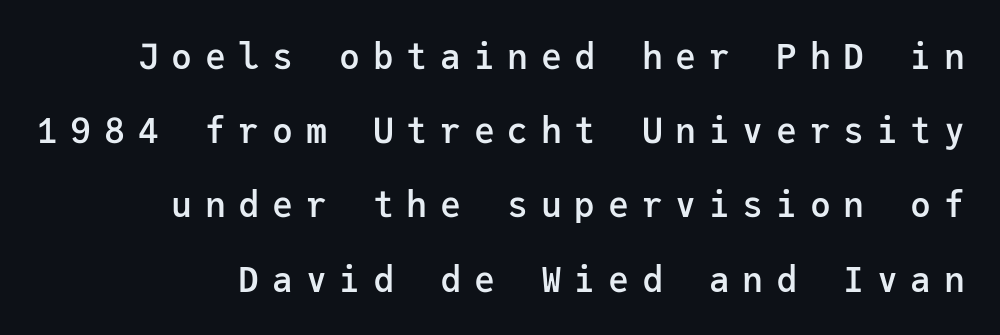
{"serif": "no", "italic": "no", "bold": "semi", "weight": "semibold", "width": "normal", "stroke_contrast": "low", "x_height": "medium", "monospaced": "yes", "underline": "no", "line_spacing": "loose", "line_spacing_ratio": 2.12, "letter_spacing": "wide", "letter_spacing_em": 0.36, "glyph_px": 35}
